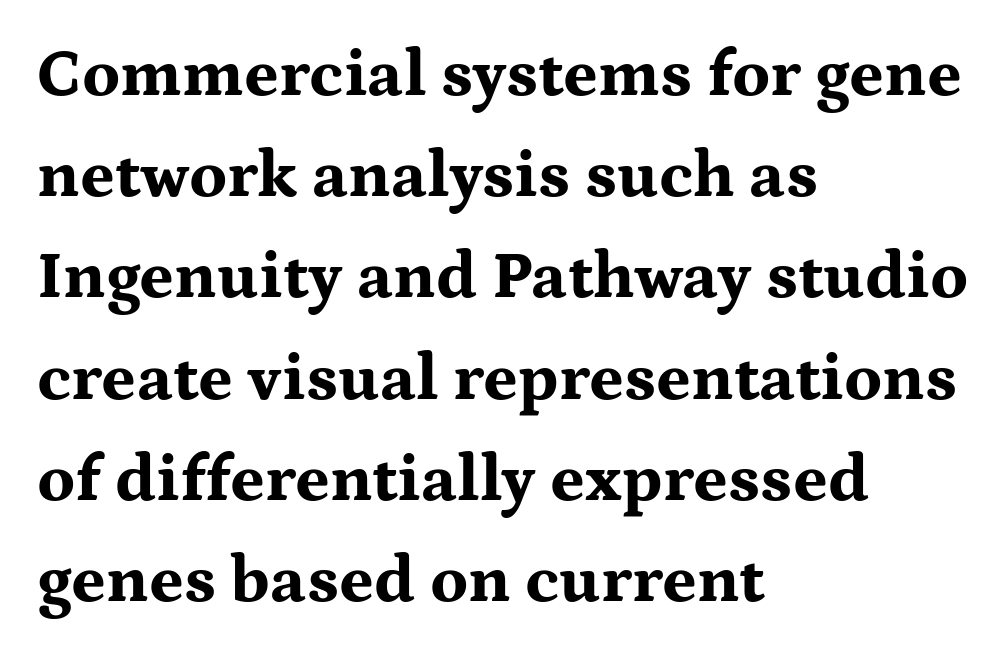
The image shows 67 px bold, wide serif type, upright; set left-aligned, normal line spacing (1.51x), normal letter spacing, not underlined; medium stroke contrast and a medium x-height.
